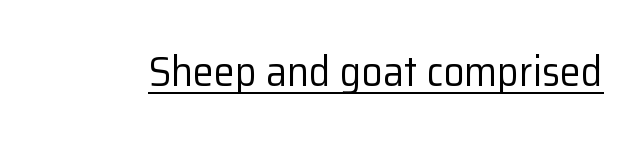
The image shows 42 px regular-weight sans-serif type, upright; set normal letter spacing, underlined; low stroke contrast and a medium x-height.
